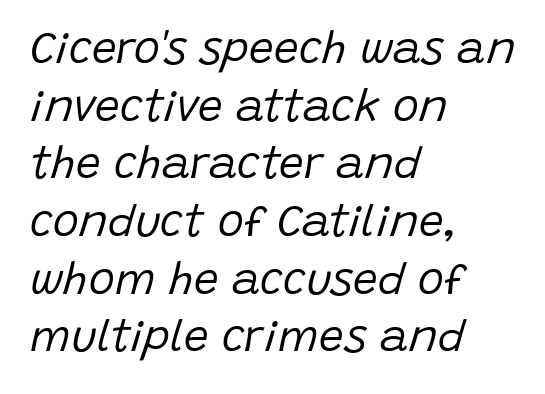
Q: Is the text bold? A: No.
Q: Is the text italic (slanted)? A: Yes, it leans right by about 15 degrees.
Q: Is the text underlined? A: No.
Q: How is the paragraph aligned? A: Left-aligned.
Q: Is the spacing between letters normal or unusually wide? A: Normal.
Q: Is the spacing between lines tight, normal or loose? A: Normal.
Q: Width (condensed, normal, or wide)? A: Normal.
Q: Stroke contrast? A: Low.
Q: x-height? A: Large.
Q: Monospaced? A: No.
